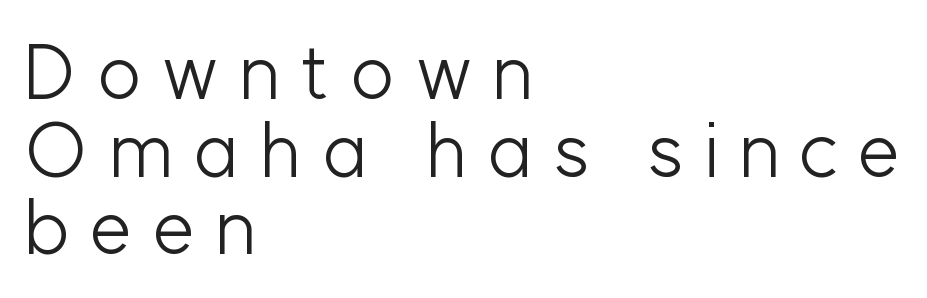
The image shows 76 px light sans-serif type, upright; set left-aligned, tight line spacing (1.02x), unusually wide letter spacing (+0.26 em), not underlined; low stroke contrast and a medium x-height.
